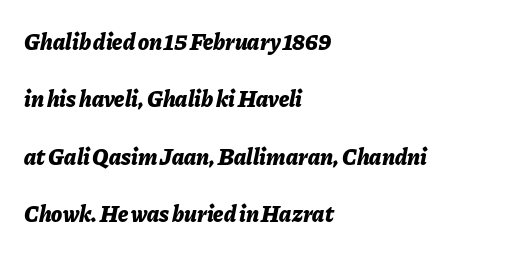
Q: Is the text bold? A: Yes.
Q: Is the text italic (slanted)? A: Yes, it leans right by about 11 degrees.
Q: Is the text underlined? A: No.
Q: How is the paragraph aligned? A: Left-aligned.
Q: Is the spacing between letters normal or unusually wide? A: Normal.
Q: Is the spacing between lines tight, normal or loose? A: Loose.
